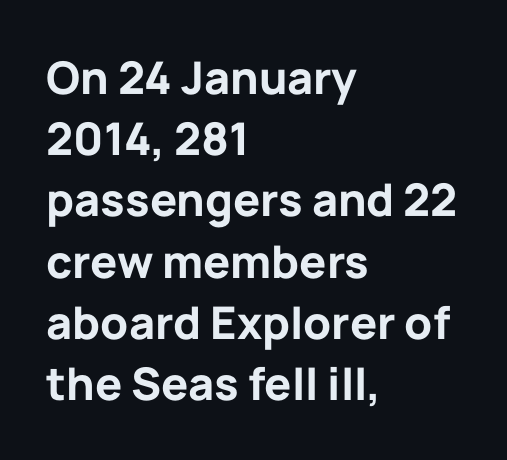
Heft: maximum for text — a bold. Is the block centered? No — it sits flush against the left margin. The designer went with a sans here, leaving each stem footless. Think of a printed novel: that variable character pitch is what you see here.
